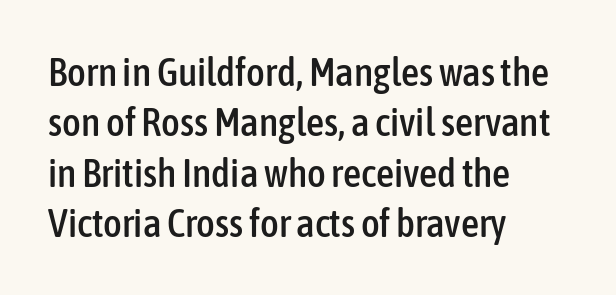
The image shows 40 px condensed sans-serif type, upright; set left-aligned, normal line spacing (1.26x), normal letter spacing, not underlined; low stroke contrast and a medium x-height.
